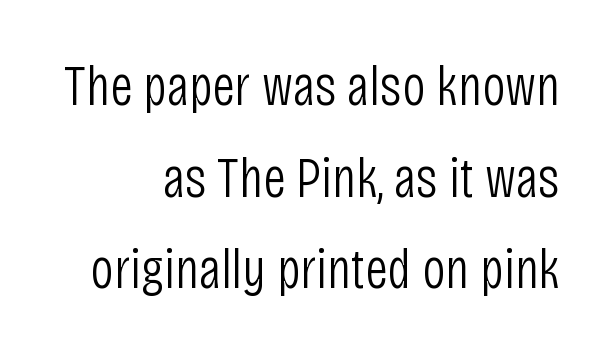
{"serif": "no", "italic": "no", "bold": "no", "weight": "light", "width": "condensed", "stroke_contrast": "low", "x_height": "large", "monospaced": "no", "underline": "no", "align": "right", "line_spacing": "normal", "line_spacing_ratio": 1.58, "letter_spacing": "normal", "letter_spacing_em": 0.0, "glyph_px": 58}
